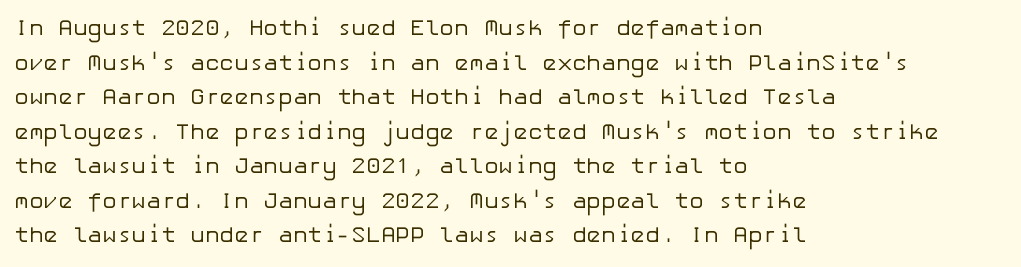
Which margin do the lines hug? The left one — the right edge is uneven. This is roman type, the default non-slanted kind. Summary of vertical rhythm: regular, with standard interline spacing. These glyphs show unthickened strokes, regular width or finer. The rendering keeps characters at their native spacing. The gap between lines stays unmarked.
